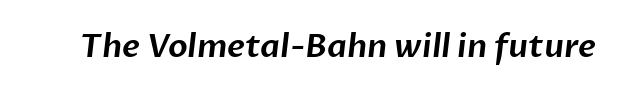
The image shows 32 px sans-serif type; set normal letter spacing, not underlined; low stroke contrast and a medium x-height.
